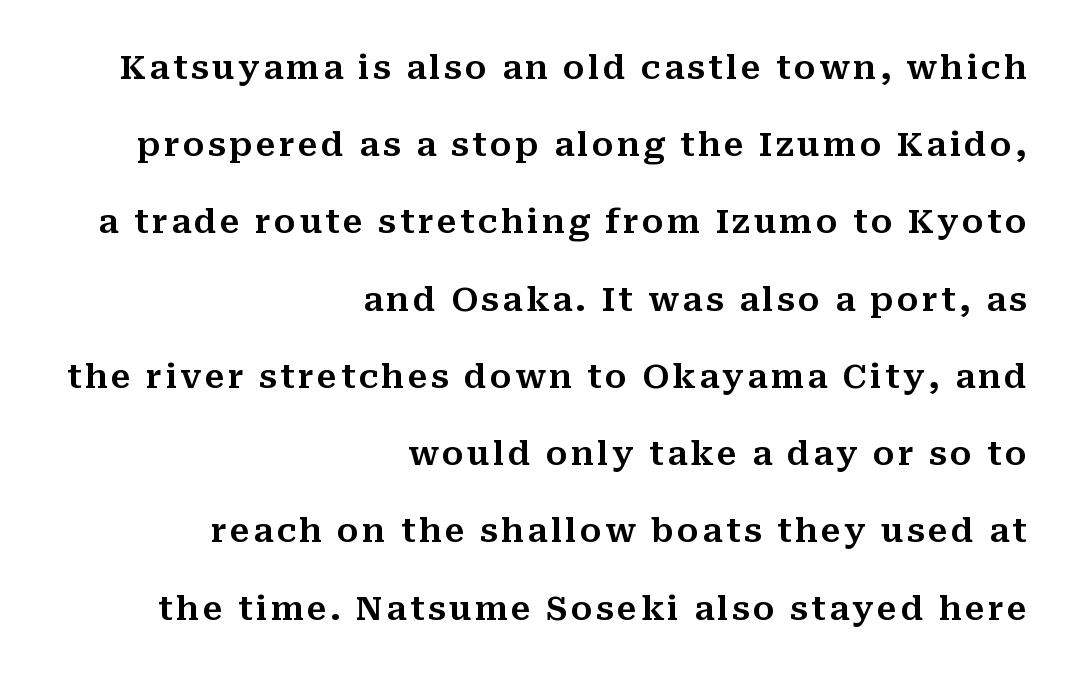
Q: Is the text italic (slanted)? A: No, it is upright.
Q: Is the typeface a serif or a sans-serif typeface? A: Serif.
Q: Is the text underlined? A: No.
Q: How is the paragraph aligned? A: Right-aligned.
Q: Is the spacing between lines tight, normal or loose? A: Loose.
Q: Width (condensed, normal, or wide)? A: Normal.
Q: Stroke contrast? A: Medium.
Q: x-height? A: Medium.
Q: Monospaced? A: No.
